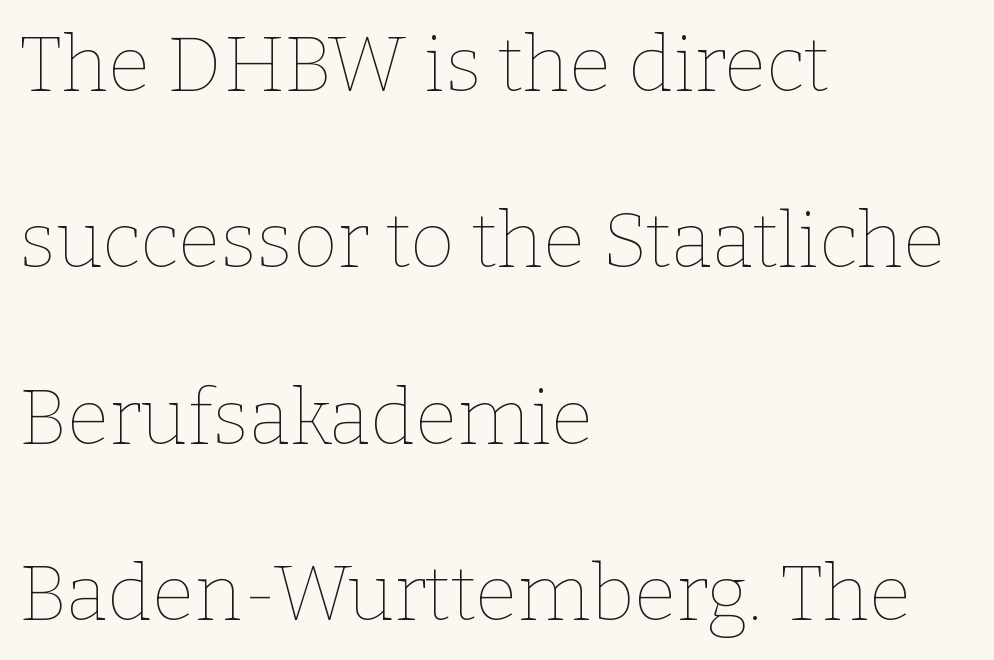
Honestly, the rows look like they've been pulled way apart. Looks like regular typesetting: each glyph gets only the width it needs. Beneath every word, the page is bare. All the whitespace from short lines collects on the right. Rendered with straight, roman letterforms. Weight: in the light-to-regular range.
